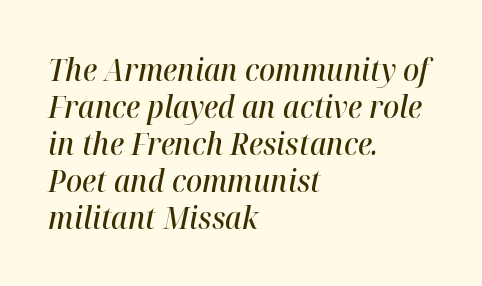
This sample has the flowing, uneven cadence of proportional lettering. The rag falls on the right side of this text block. A bit beefed up — I'd call it semibold rather than bold. The lettering tilts uniformly, giving the passage an italic look.
